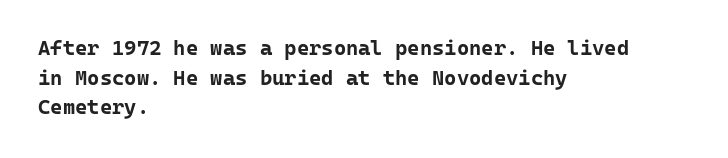
Q: Is the text bold? A: Yes.
Q: Is the text italic (slanted)? A: No, it is upright.
Q: Is the text underlined? A: No.
Q: How is the paragraph aligned? A: Left-aligned.
Q: Is the spacing between letters normal or unusually wide? A: Normal.
Q: Is the spacing between lines tight, normal or loose? A: Normal.
